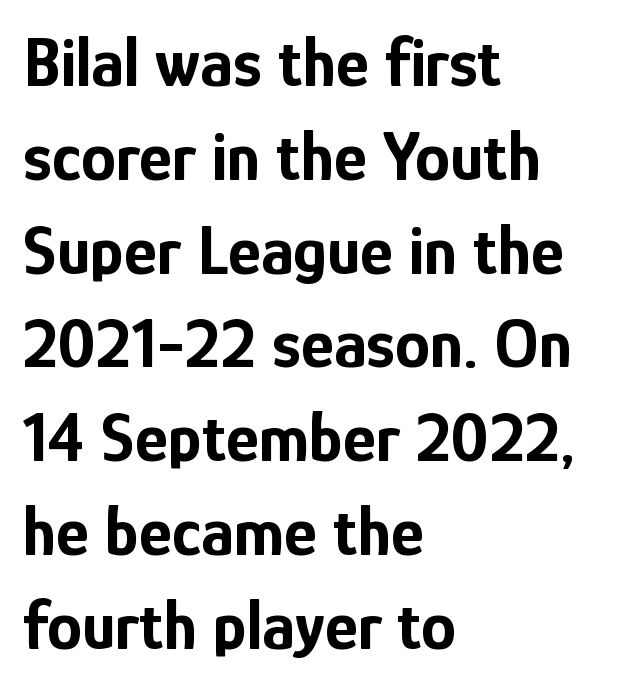
Is this a fixed-width face? No — the glyphs have proportional, varying widths. Stroke terminals: plain, sans-serif. If you drew a line through each stem, it would be perfectly vertical. Weight check: bold — yes, fully. Check the space under the baseline: it is left empty. Compared with typical body copy, the letter spacing here is the same.
